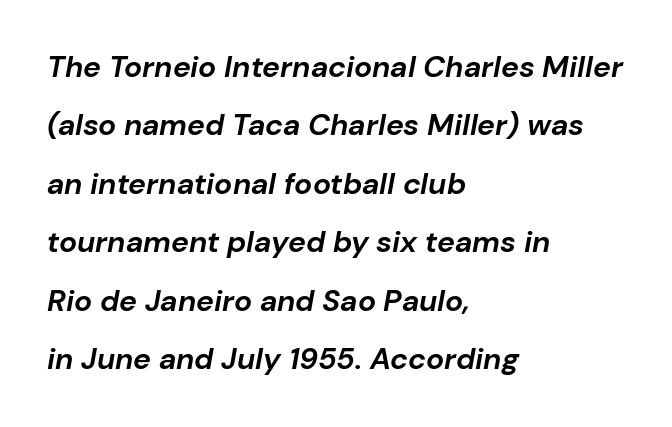
{"italic": "yes", "lean": "right", "slant_degrees": 10, "bold": "yes", "weight": "bold", "width": "normal", "stroke_contrast": "low", "x_height": "medium", "monospaced": "no", "underline": "no", "align": "left", "line_spacing": "loose", "line_spacing_ratio": 1.95, "letter_spacing": "normal", "letter_spacing_em": 0.0, "glyph_px": 30}
